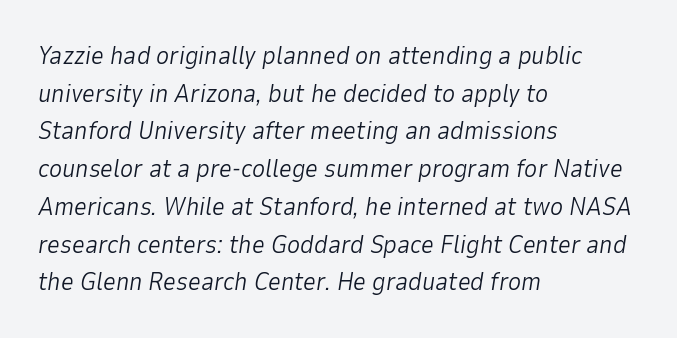
Q: Is the text bold? A: No.
Q: Is the text italic (slanted)? A: Yes, it leans right by about 9 degrees.
Q: Is the text underlined? A: No.
Q: How is the paragraph aligned? A: Left-aligned.
Q: Is the spacing between letters normal or unusually wide? A: Normal.
Q: Is the spacing between lines tight, normal or loose? A: Normal.
